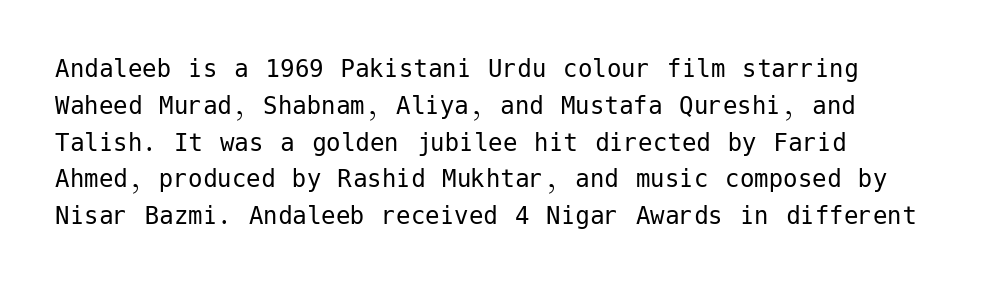
The characters are drawn with everyday or finer stroke widths. Unmarked baselines from the first word to the last. Typographically, this falls in the sans-serif category. These lines sit exactly where default settings would place them. It's the straight-up-and-down kind of type.
